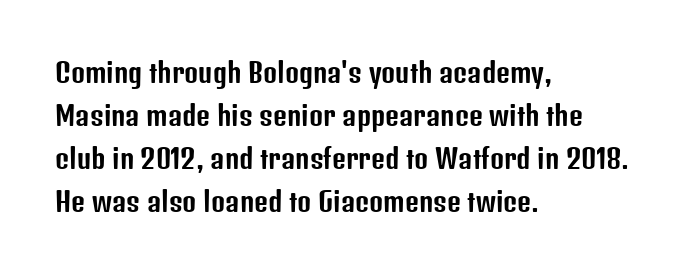
Notice how descenders clear the ascenders below comfortably — that's standard leading. Rendered with straight, roman letterforms. These lines keep a tight, regular rhythm from letter to letter. Only glyphs here, with clear space below each row. Line beginnings align vertically; line endings do not.
